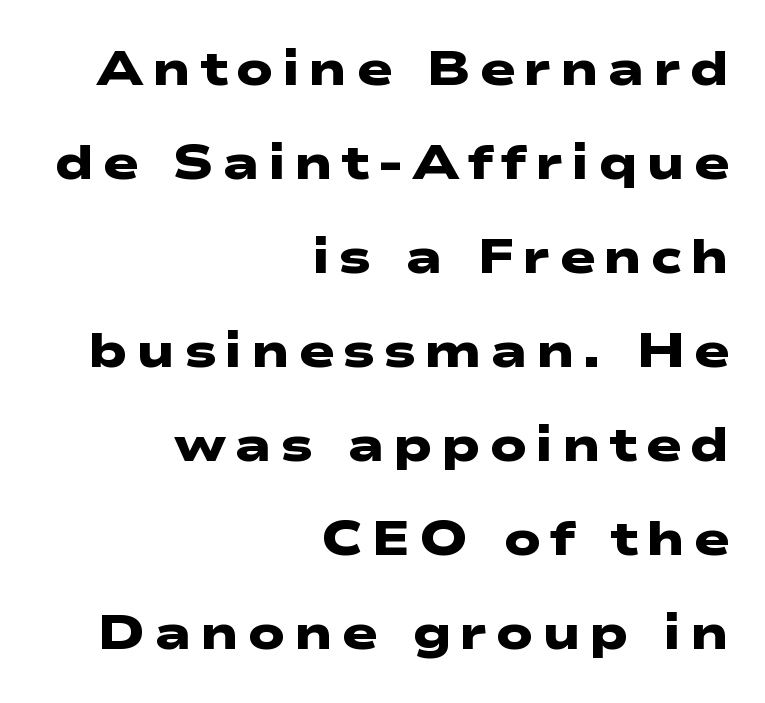
{"serif": "no", "bold": "yes", "weight": "heavy", "width": "wide", "stroke_contrast": "low", "x_height": "medium", "monospaced": "no", "underline": "no", "align": "right", "line_spacing": "loose", "line_spacing_ratio": 1.96, "glyph_px": 48}
